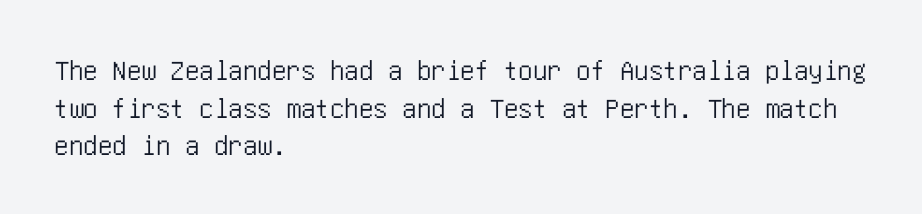
Typeset ragged right — the left edge is the straight one. A typesetter would call this zero additional tracking. Compared with typical paragraphs, the rows here are spaced about the same. Underlining? Definitely not there.
